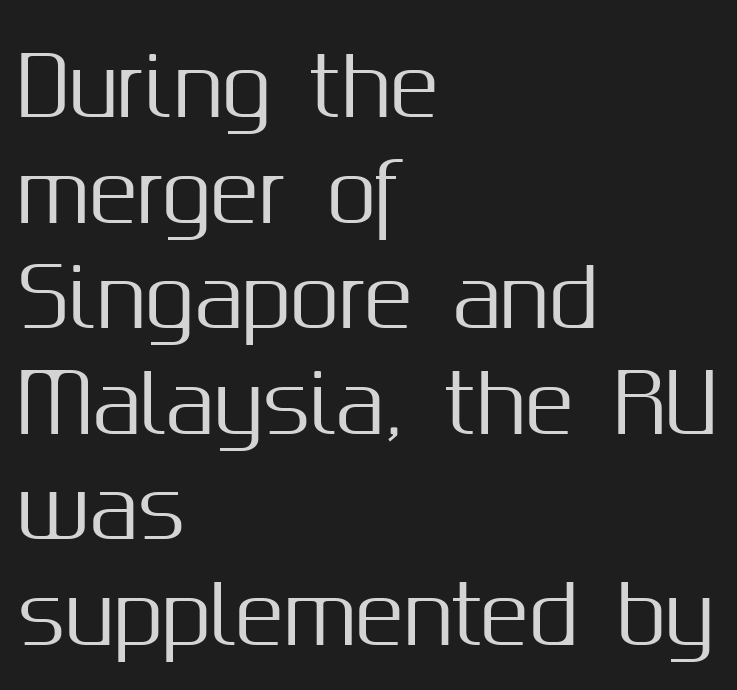
The face used here is rendered with its standard letterfit. The text was rendered using a sans face with plain stroke endings. The area under the type is left untouched. Horizontal alignment here is leftward, the default for most running prose. Looks like regular typesetting: each glyph gets only the width it needs.
